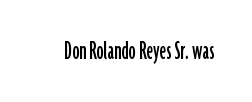
{"serif": "no", "italic": "no", "width": "condensed", "stroke_contrast": "low", "x_height": "medium", "monospaced": "no", "underline": "no", "letter_spacing": "normal", "letter_spacing_em": 0.0, "glyph_px": 28}
